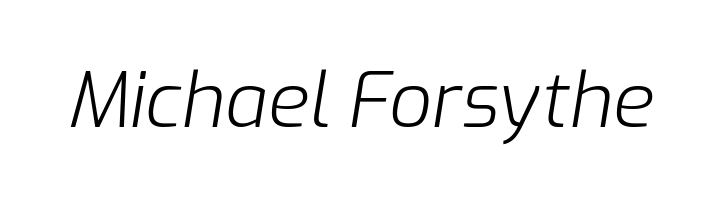
The image shows 76 px light type, italic (leaning right); set normal letter spacing, not underlined; low stroke contrast and a medium x-height.
